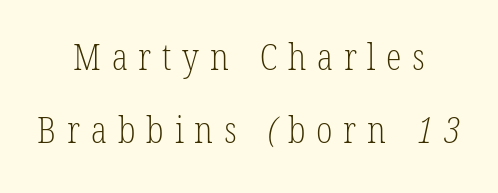
{"serif": "yes", "bold": "no", "weight": "light", "width": "condensed", "stroke_contrast": "low", "x_height": "medium", "monospaced": "no", "underline": "no", "align": "center", "line_spacing": "loose", "line_spacing_ratio": 2.03, "letter_spacing": "wide", "letter_spacing_em": 0.3, "glyph_px": 36}
